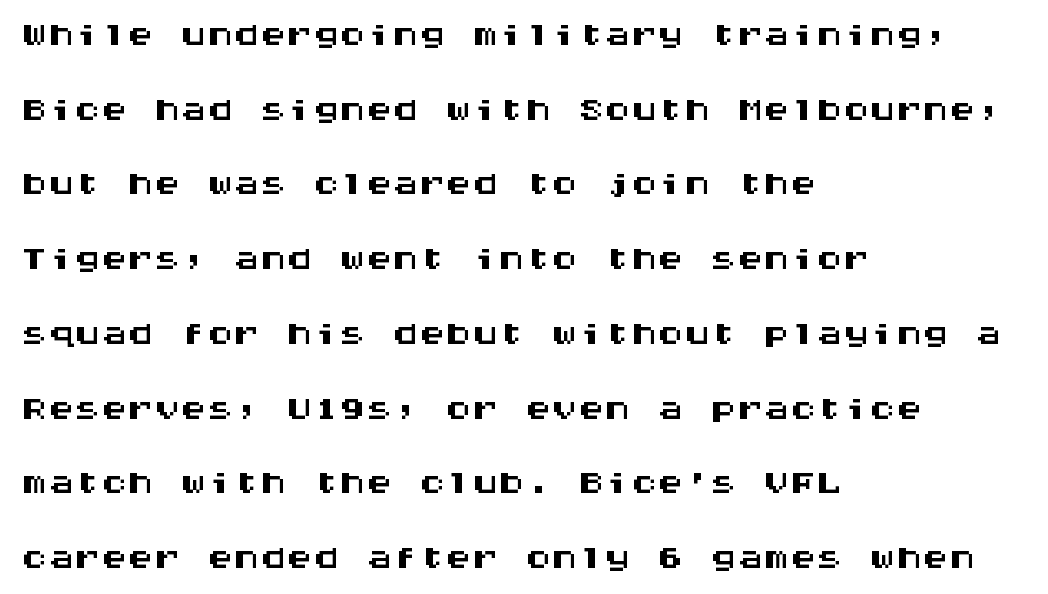
The letters stand upright; this is a roman face. The lines in this sample share a left origin and differ only in where they stop. You could count columns in this text — the font is strictly monospaced. In terms of leading, this rendering sits right in the middle. Default kerning and tracking; the words read as compact shapes.
